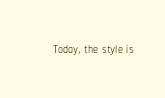
{"italic": "no", "bold": "no", "underline": "no", "letter_spacing": "normal", "letter_spacing_em": 0.0, "glyph_px": 20}
